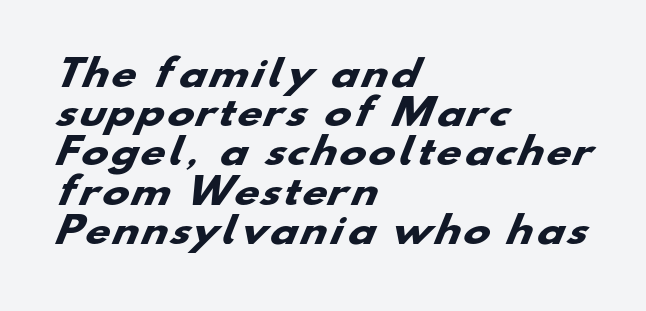
Q: Is the text bold? A: Yes.
Q: Is the typeface a serif or a sans-serif typeface? A: Sans-serif.
Q: Is the text underlined? A: No.
Q: How is the paragraph aligned? A: Left-aligned.
Q: Is the spacing between lines tight, normal or loose? A: Tight.
Q: Width (condensed, normal, or wide)? A: Wide.
Q: Stroke contrast? A: Low.
Q: x-height? A: Small.
Q: Monospaced? A: No.
